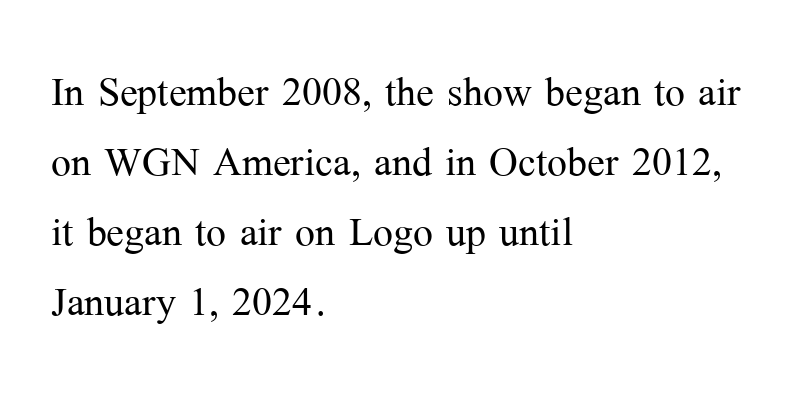
The image shows 53 px light serif type, upright; set left-aligned, normal line spacing (1.32x), normal letter spacing, not underlined; medium stroke contrast and a medium x-height.
